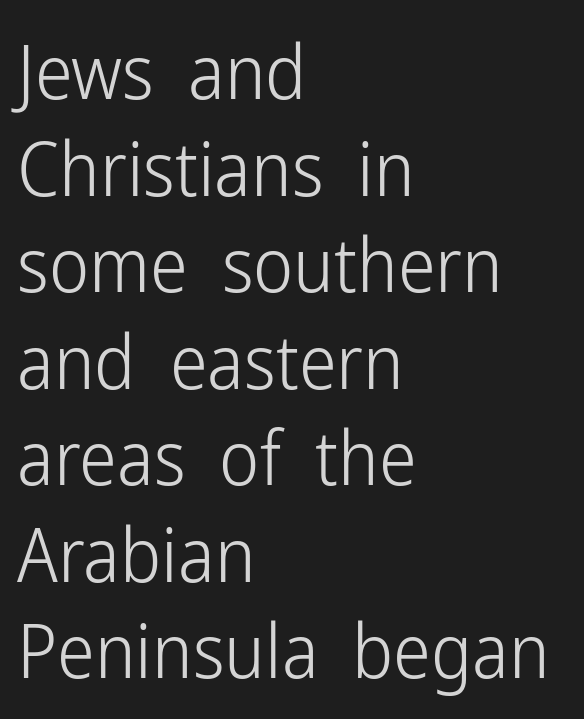
Q: Is the text bold? A: No.
Q: Is the text italic (slanted)? A: No, it is upright.
Q: Is the typeface a serif or a sans-serif typeface? A: Sans-serif.
Q: Is the text underlined? A: No.
Q: How is the paragraph aligned? A: Left-aligned.
Q: Is the spacing between letters normal or unusually wide? A: Normal.
Q: Is the spacing between lines tight, normal or loose? A: Normal.
Q: Width (condensed, normal, or wide)? A: Condensed.
Q: Stroke contrast? A: Low.
Q: x-height? A: Medium.
Q: Monospaced? A: No.
